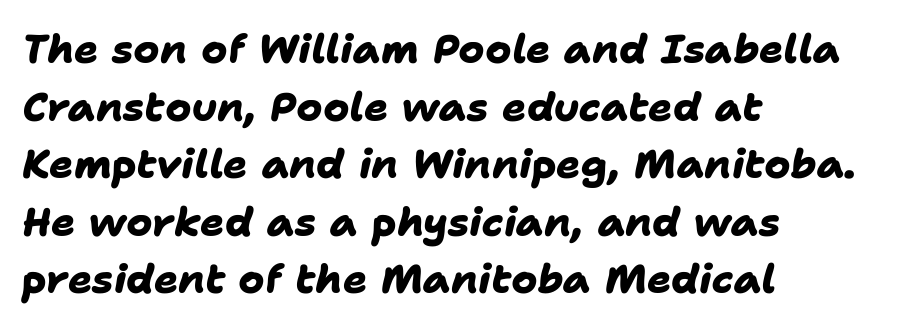
The image shows 40 px heavy sans-serif type; set left-aligned, normal line spacing (1.44x), normal letter spacing, not underlined; low stroke contrast and a medium x-height.
